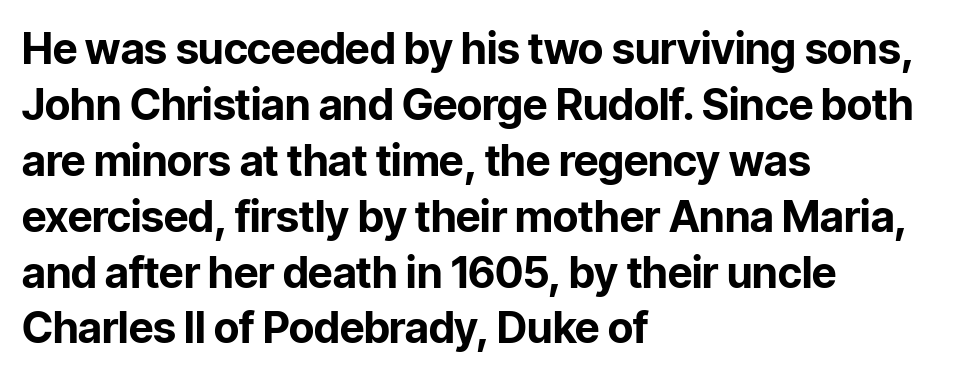
The image shows 43 px bold sans-serif type, upright; set left-aligned, normal line spacing (1.3x), normal letter spacing, not underlined; low stroke contrast and a medium x-height.
